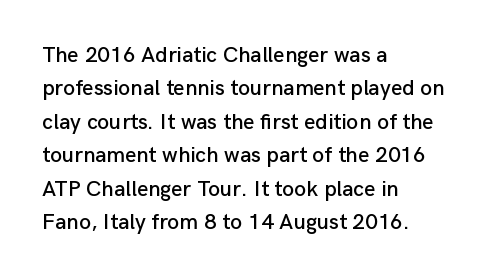
Regarding leading, the lines here are spaced in the standard way. The typography opts for an upright posture over an oblique one. Caption: multi-line text, flush left, ragged right. Nothing unusual about the tracking: characters are spaced as the font intends.
